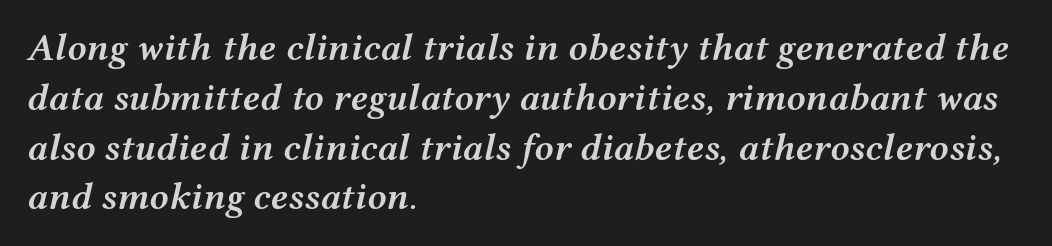
Q: Is the text bold? A: Semi-bold.
Q: Is the text italic (slanted)? A: Yes, it leans right by about 12 degrees.
Q: Is the text underlined? A: No.
Q: How is the paragraph aligned? A: Left-aligned.
Q: Is the spacing between letters normal or unusually wide? A: Normal.
Q: Is the spacing between lines tight, normal or loose? A: Normal.
Q: Width (condensed, normal, or wide)? A: Wide.
Q: Stroke contrast? A: Medium.
Q: x-height? A: Medium.
Q: Monospaced? A: No.
